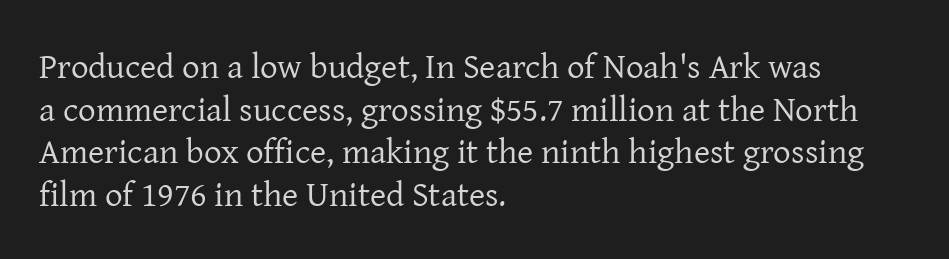
Quick note: not italic, upright. On a weight scale, this lands at 450 or below. The glyphs are unaccompanied by any horizontal stroke below them. A serif font was chosen for this passage.
